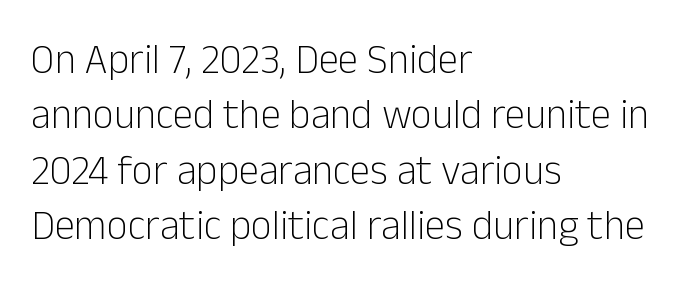
{"serif": "no", "italic": "no", "bold": "no", "weight": "light", "width": "normal", "stroke_contrast": "low", "x_height": "medium", "monospaced": "no", "underline": "no", "align": "left", "line_spacing": "normal", "line_spacing_ratio": 1.35, "letter_spacing": "normal", "letter_spacing_em": 0.0, "glyph_px": 41}
